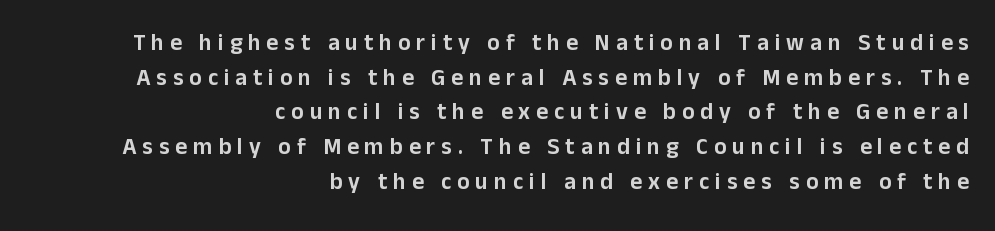
Q: Is the text italic (slanted)? A: No, it is upright.
Q: Is the text underlined? A: No.
Q: How is the paragraph aligned? A: Right-aligned.
Q: Is the spacing between letters normal or unusually wide? A: Unusually wide.
Q: Is the spacing between lines tight, normal or loose? A: Normal.
